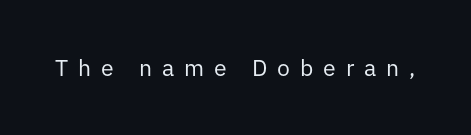
Q: Is the text bold? A: No.
Q: Is the text italic (slanted)? A: No, it is upright.
Q: Is the text underlined? A: No.
Q: Is the spacing between letters normal or unusually wide? A: Unusually wide.
